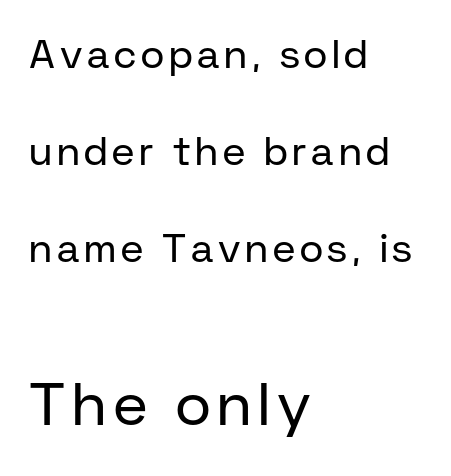
The image shows 60 px regular-weight sans-serif type, upright; set left-aligned, loose line spacing (2.42x), not underlined; the second (bottom) block is 1.5x larger; low stroke contrast and a medium x-height.
